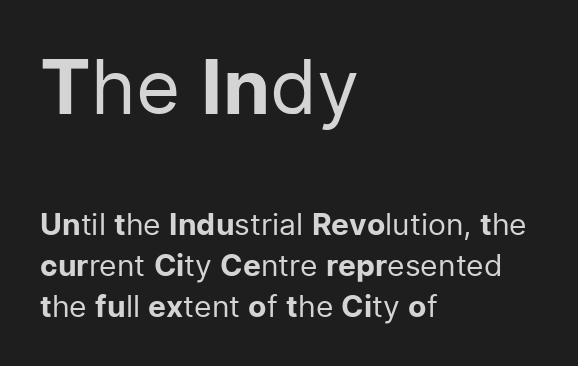
{"serif": "no", "italic": "no", "bold": "no", "weight": "regular", "width": "normal", "stroke_contrast": "low", "x_height": "medium", "monospaced": "no", "underline": "no", "align": "left", "line_spacing": "normal", "line_spacing_ratio": 1.37, "letter_spacing": "normal", "letter_spacing_em": 0.0, "larger_block": "first", "size_ratio": 2.53, "glyph_px": 76}
